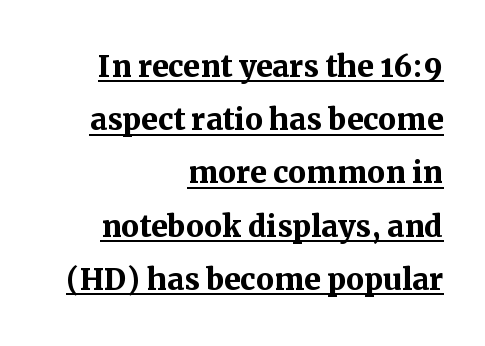
The image shows 40 px semibold serif type, upright; set right-aligned, normal line spacing (1.33x), normal letter spacing, underlined; medium stroke contrast and a medium x-height.
